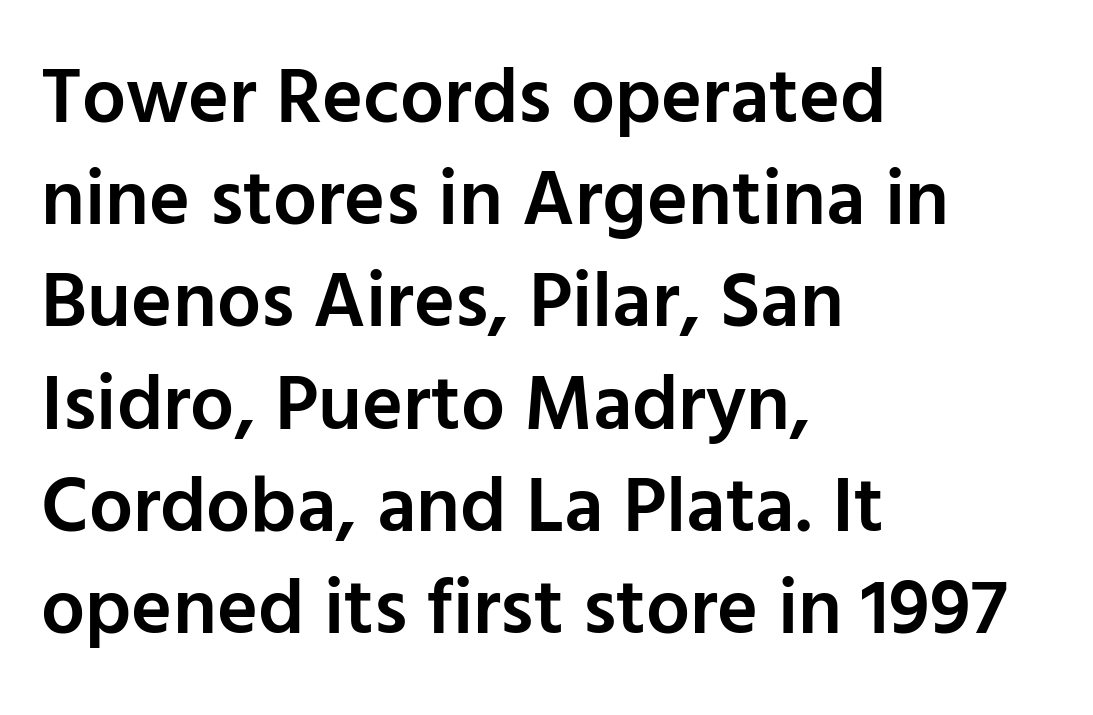
Q: Is the text bold? A: Semi-bold.
Q: Is the text italic (slanted)? A: No, it is upright.
Q: Is the typeface a serif or a sans-serif typeface? A: Sans-serif.
Q: Is the text underlined? A: No.
Q: How is the paragraph aligned? A: Left-aligned.
Q: Is the spacing between letters normal or unusually wide? A: Normal.
Q: Is the spacing between lines tight, normal or loose? A: Normal.
Q: Width (condensed, normal, or wide)? A: Normal.
Q: Stroke contrast? A: Low.
Q: x-height? A: Medium.
Q: Monospaced? A: No.
